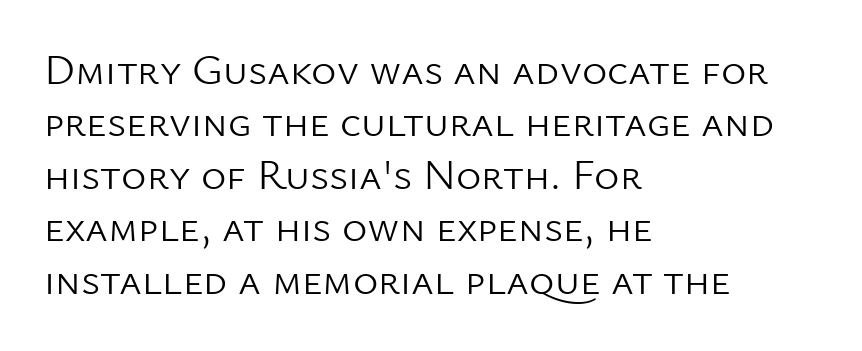
{"serif": "no", "italic": "no", "bold": "no", "weight": "light", "width": "normal", "stroke_contrast": "low", "x_height": "medium", "monospaced": "no", "underline": "no", "align": "left", "line_spacing_ratio": 1.22, "letter_spacing": "normal", "letter_spacing_em": 0.0, "glyph_px": 43}
